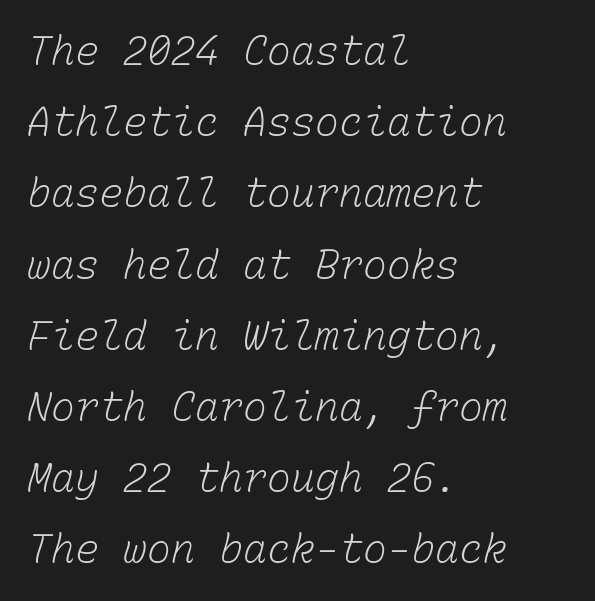
The glyphs are unaccompanied by any horizontal stroke below them. Unbolded letterforms with no extra heft. Alignment: flush left. Looks like terminal output: every glyph gets an equal slot. Nothing unusual about the tracking: characters are spaced as the font intends.
